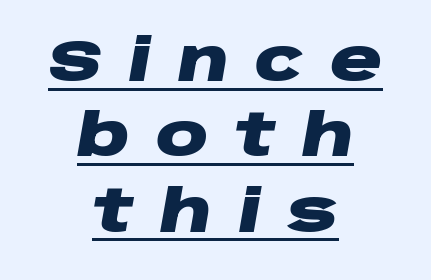
The image shows 58 px heavy, wide type, italic (leaning right); set centered, normal line spacing (1.3x), unusually wide letter spacing (+0.45 em), underlined; low stroke contrast and a large x-height.
